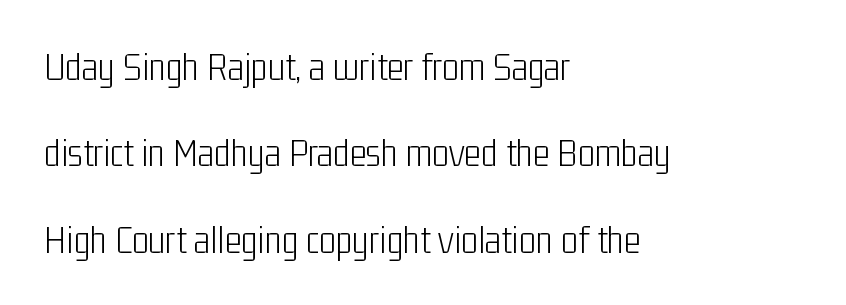
The font's upright variant was chosen for this text. Has an underline been added? It has not. No feet cap the strokes, marking this as sans-serif type. The compositor pushed each line to the left boundary. Between one letter and the next there's only the usual sliver of space. Vertical stems look standard width or narrower in stroke.
